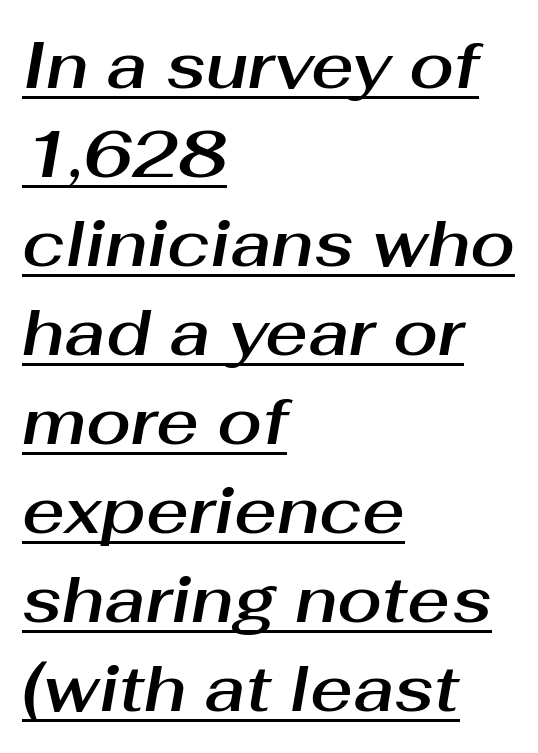
Here the designer chose a conventional face with non-uniform glyph widths. In designer terms, the underline attribute is active on this setting. Words appear dense and cohesive because spacing is normal. These lines stack with their left ends in a neat column.
